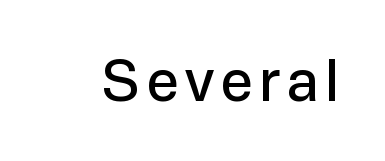
You could not count columns in this text — the font is proportionally spaced. The axis of the letterforms is exactly vertical. The typeface chosen for these lines omits serifs. A clean baseline with only descenders dipping below it.
